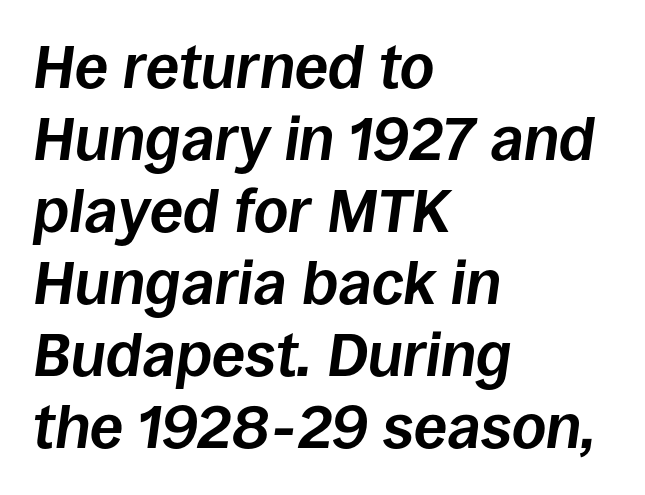
The font is running at its bold setting. Horizontal alignment here is leftward, the default for most running prose. Bare-footed words on every line. Is the letter spacing exaggerated? No — it looks like the ordinary default.
